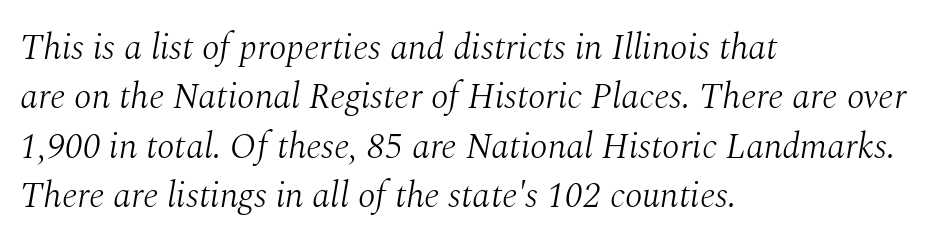
Q: Is the text bold? A: No.
Q: Is the text italic (slanted)? A: Yes, it leans right by about 10 degrees.
Q: Is the typeface a serif or a sans-serif typeface? A: Serif.
Q: Is the text underlined? A: No.
Q: How is the paragraph aligned? A: Left-aligned.
Q: Is the spacing between letters normal or unusually wide? A: Normal.
Q: Is the spacing between lines tight, normal or loose? A: Normal.
Q: Width (condensed, normal, or wide)? A: Normal.
Q: Stroke contrast? A: Medium.
Q: x-height? A: Medium.
Q: Monospaced? A: No.
